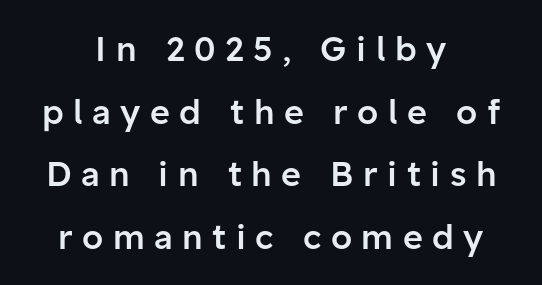
The image shows 34 px semibold sans-serif type, upright; set centered, line spacing 1.84x, unusually wide letter spacing (+0.28 em), not underlined; low stroke contrast and a medium x-height.
